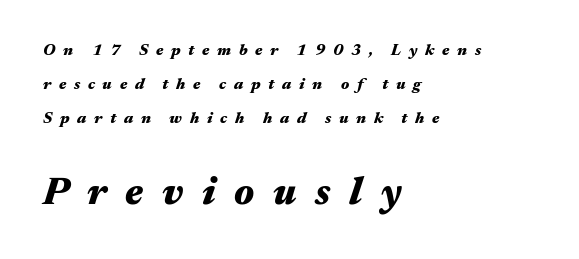
The lines are spread far apart with generous leading. How are the letters spaced? Widely, with obvious added tracking. Look at the stroke-to-counter ratio: heavy, a bold. Scale increases going downward across the two blocks. The area under the type is left untouched. Yep, that's italic — everything's leaning.
